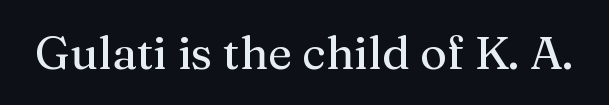
{"serif": "yes", "italic": "no", "width": "normal", "stroke_contrast": "medium", "x_height": "medium", "monospaced": "no", "underline": "no", "letter_spacing": "normal", "letter_spacing_em": 0.0, "glyph_px": 46}
